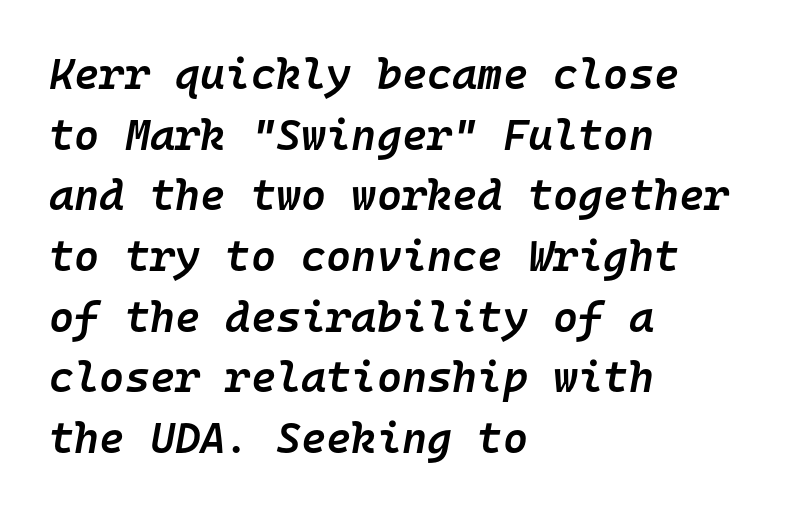
Glance below the letters and you will spot only blank space. Fixed-width glyphs throughout — classic coding-font behaviour. The paragraph shown leans on its left margin. The face used here is rendered with its standard letterfit.
